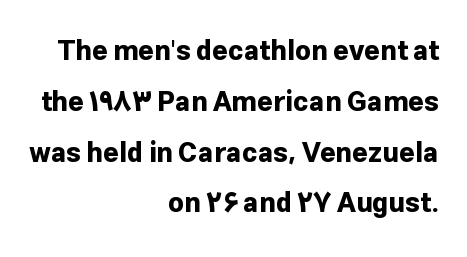
{"italic": "no", "bold": "yes", "underline": "no", "align": "right", "line_spacing_ratio": 1.88, "letter_spacing": "normal", "letter_spacing_em": 0.0, "glyph_px": 27}
